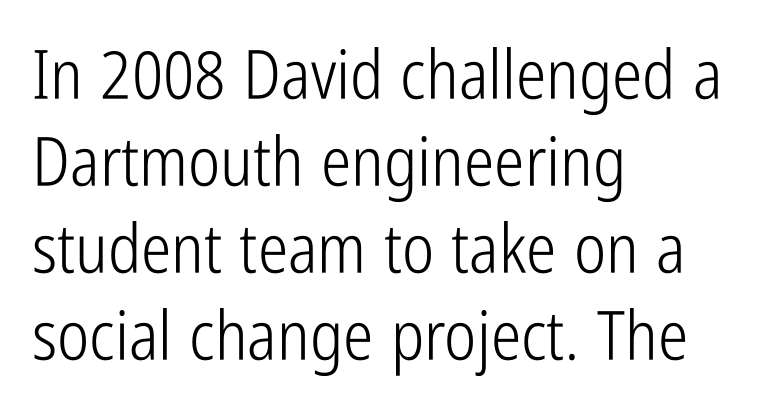
Q: Is the text bold? A: No.
Q: Is the text italic (slanted)? A: No, it is upright.
Q: Is the typeface a serif or a sans-serif typeface? A: Sans-serif.
Q: Is the text underlined? A: No.
Q: How is the paragraph aligned? A: Left-aligned.
Q: Is the spacing between letters normal or unusually wide? A: Normal.
Q: Is the spacing between lines tight, normal or loose? A: Normal.
Q: Width (condensed, normal, or wide)? A: Condensed.
Q: Stroke contrast? A: Low.
Q: x-height? A: Medium.
Q: Monospaced? A: No.
